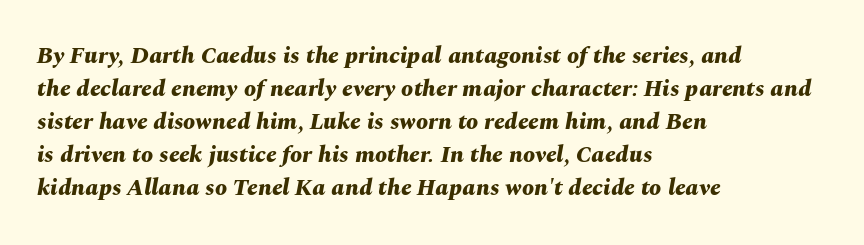
{"italic": "yes", "lean": "right", "slant_degrees": 10, "bold": "yes", "underline": "no", "align": "left", "line_spacing": "normal", "line_spacing_ratio": 1.38, "letter_spacing": "normal", "letter_spacing_em": 0.0, "glyph_px": 24}
